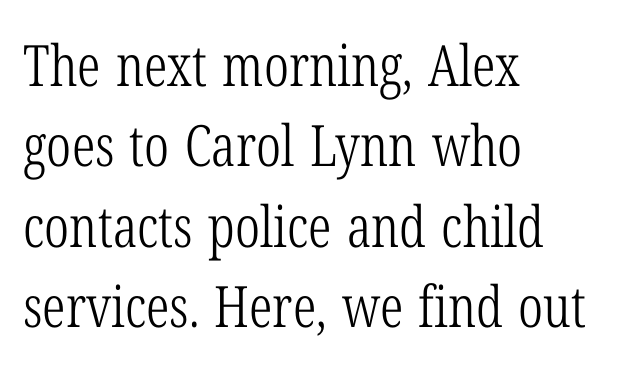
The image shows 57 px light, condensed serif type, upright; set left-aligned, normal line spacing (1.41x), normal letter spacing, not underlined; low stroke contrast and a medium x-height.
